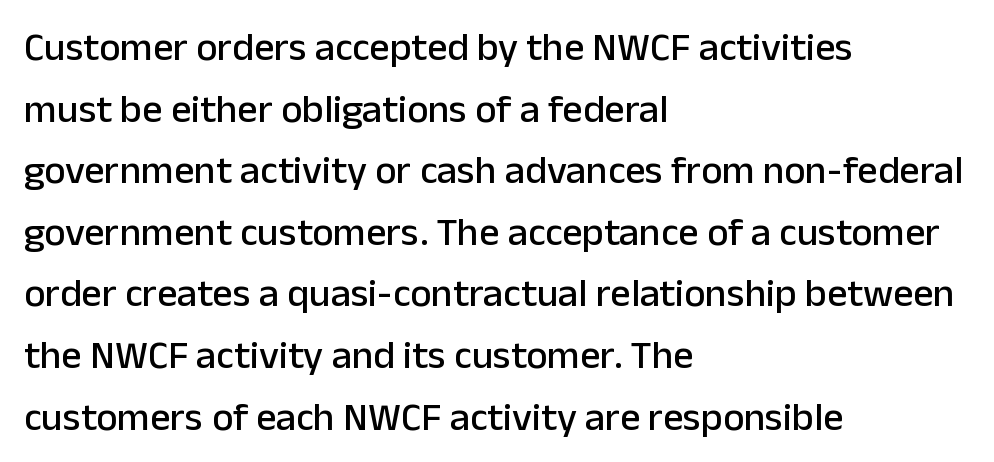
{"serif": "no", "italic": "no", "width": "normal", "stroke_contrast": "low", "x_height": "medium", "monospaced": "no", "underline": "no", "align": "left", "line_spacing": "normal", "line_spacing_ratio": 1.54, "letter_spacing": "normal", "letter_spacing_em": 0.0, "glyph_px": 40}
